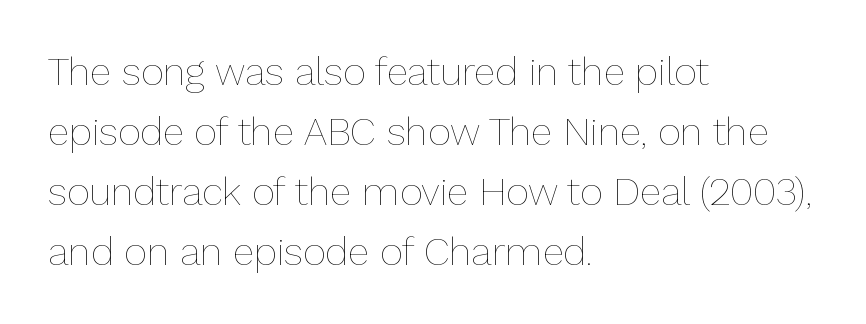
The image shows 39 px thin type, upright; set left-aligned, normal line spacing (1.54x), normal letter spacing, not underlined; low stroke contrast and a medium x-height.
